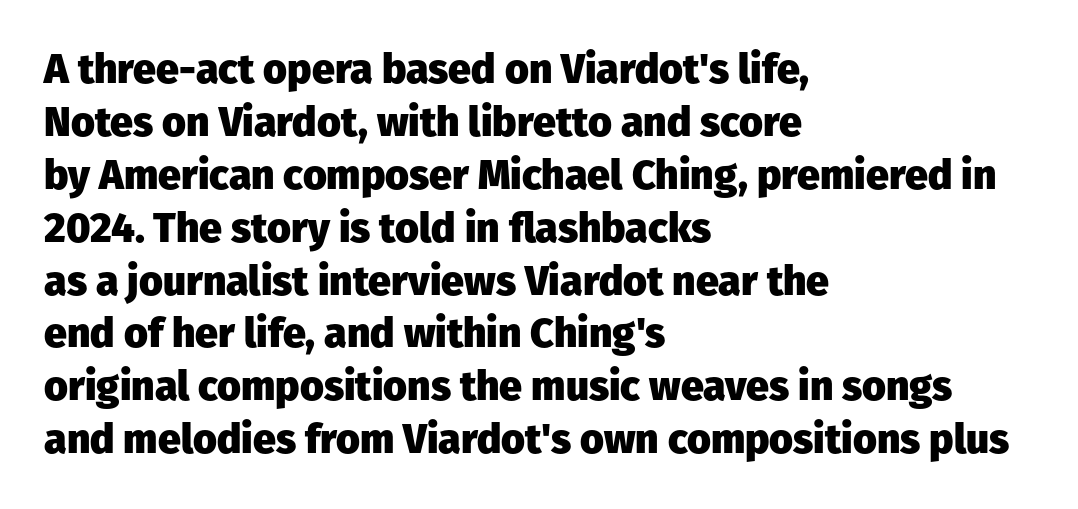
Beneath every word, the page is bare. You can tell from the bare stems that sans-serif type was used. Tall strokes in this sample are plumb rather than angled. Emphasis by weight is at full strength: bold. Leftover space on each line is placed entirely after the last word. Is this a fixed-width face? No — the glyphs have proportional, varying widths.
